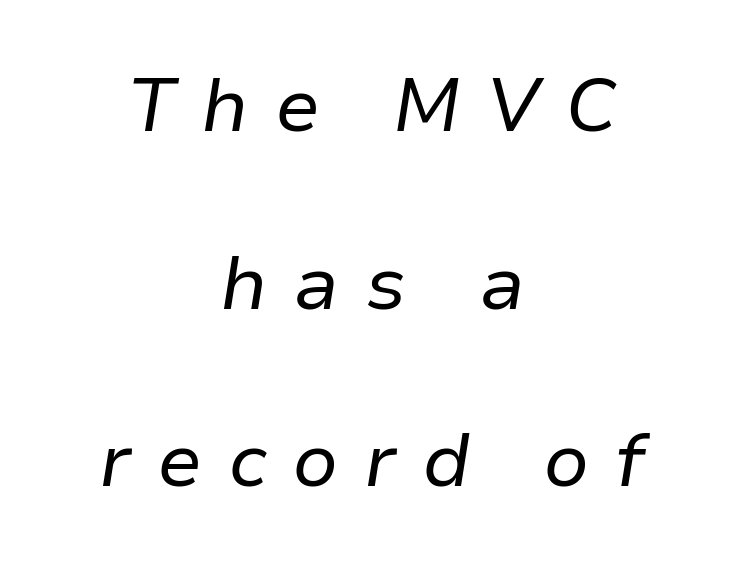
{"italic": "yes", "lean": "right", "slant_degrees": 9, "bold": "no", "weight": "regular", "width": "normal", "stroke_contrast": "low", "x_height": "medium", "monospaced": "no", "underline": "no", "align": "center", "line_spacing": "loose", "line_spacing_ratio": 2.37, "letter_spacing": "wide", "letter_spacing_em": 0.34, "glyph_px": 75}
